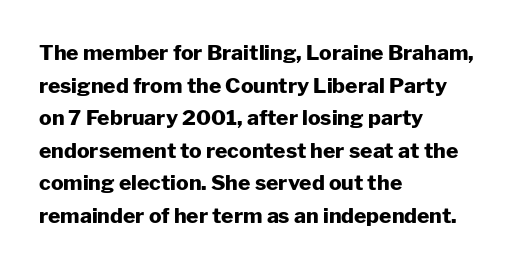
{"italic": "no", "bold": "yes", "underline": "no", "align": "left", "line_spacing": "normal", "line_spacing_ratio": 1.55, "letter_spacing": "normal", "letter_spacing_em": 0.0, "glyph_px": 21}
